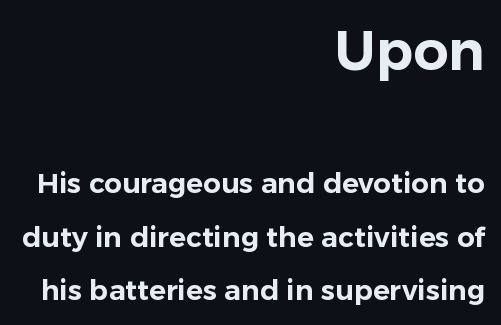
Q: Is the text italic (slanted)? A: No, it is upright.
Q: Is the typeface a serif or a sans-serif typeface? A: Sans-serif.
Q: Is the text underlined? A: No.
Q: How is the paragraph aligned? A: Right-aligned.
Q: Is the spacing between letters normal or unusually wide? A: Normal.
Q: Is the spacing between lines tight, normal or loose? A: Loose.
Q: Which block of text is set in a larger size, the first (top) or the second (bottom)? A: The first (top) one.
Q: Width (condensed, normal, or wide)? A: Normal.
Q: Stroke contrast? A: Low.
Q: x-height? A: Medium.
Q: Monospaced? A: No.
